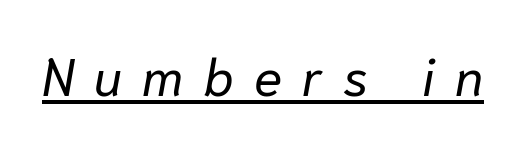
Q: Is the text bold? A: No.
Q: Is the text italic (slanted)? A: Yes, it leans right by about 10 degrees.
Q: Is the text underlined? A: Yes.
Q: Is the spacing between letters normal or unusually wide? A: Unusually wide.
Q: Width (condensed, normal, or wide)? A: Normal.
Q: Stroke contrast? A: Low.
Q: x-height? A: Medium.
Q: Monospaced? A: No.
